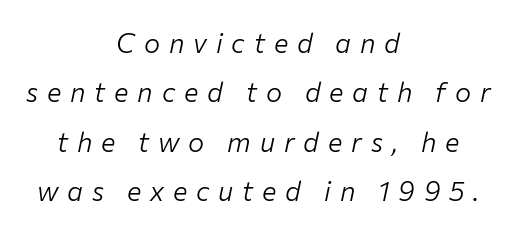
The image shows 27 px text type, italic (leaning right); set centered, line spacing 1.83x, unusually wide letter spacing (+0.33 em), not underlined.
